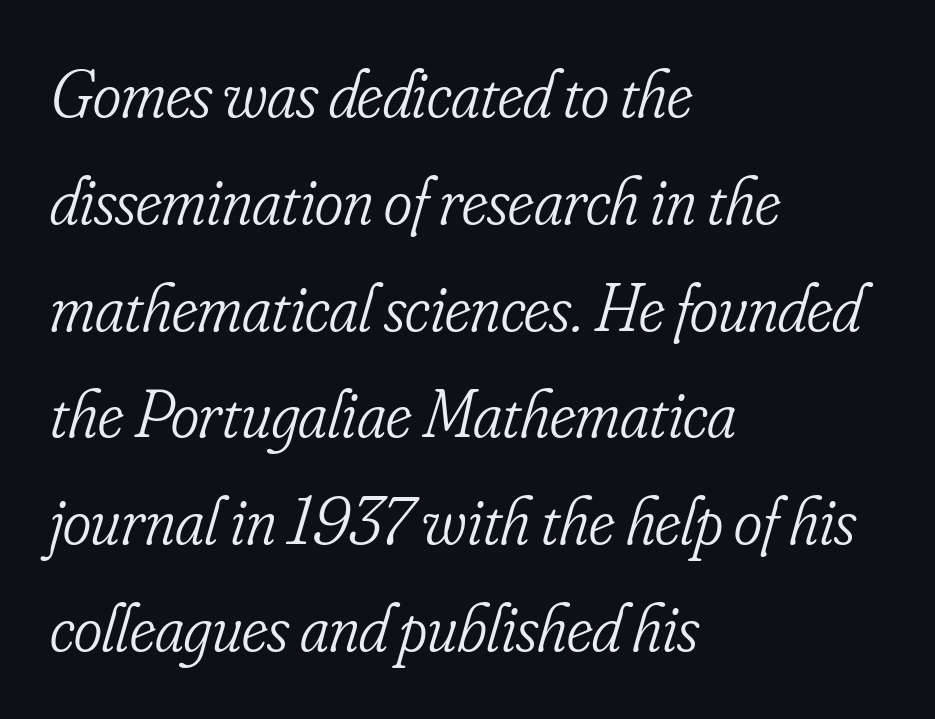
Does the leading feel generous? No, just average. The letters advance in unequal steps, a hallmark of proportional type. Is the block centered? No — it sits flush against the left margin. Spacing between characters is what you'd get straight out of the box. Heaviness? Minimal to ordinary, like unemphasized prose. The passage shown is not underscored anywhere.
